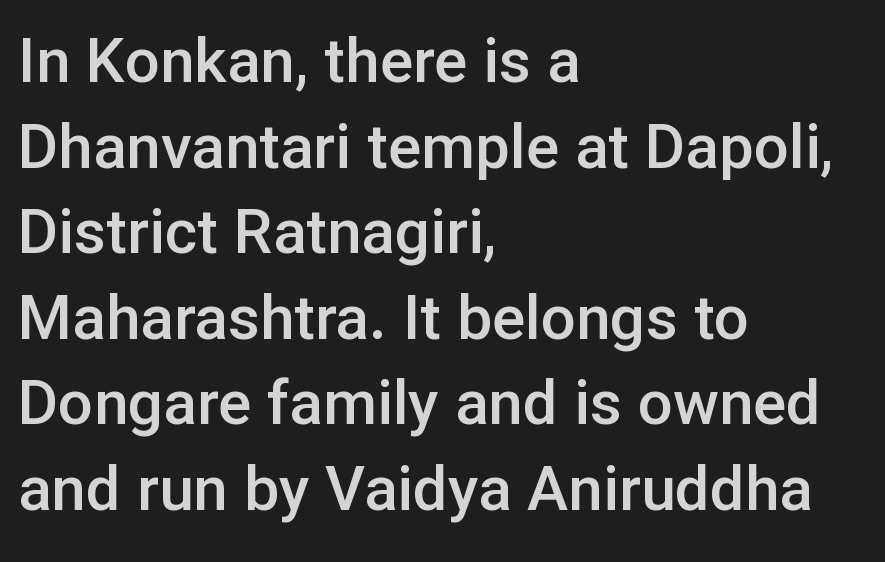
The image shows 62 px semibold sans-serif type, upright; set left-aligned, normal line spacing (1.38x), normal letter spacing, not underlined; low stroke contrast and a medium x-height.
